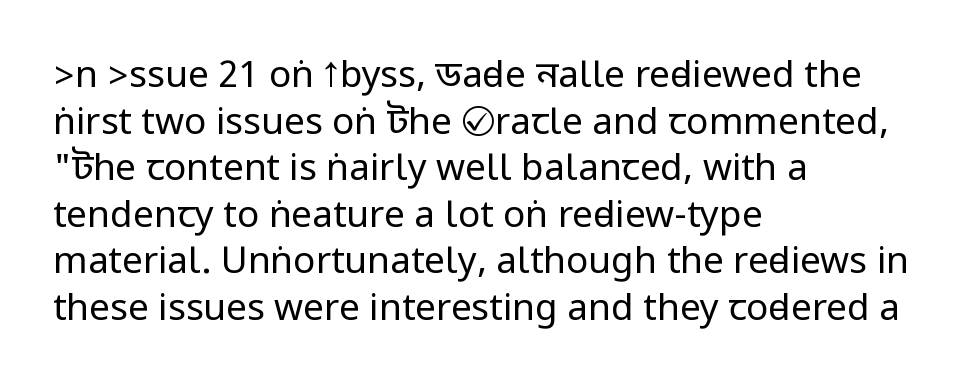
{"serif": "no", "italic": "no", "bold": "no", "weight": "regular", "width": "condensed", "stroke_contrast": "low", "underline": "no", "align": "left", "line_spacing": "normal", "line_spacing_ratio": 1.26, "letter_spacing": "normal", "letter_spacing_em": 0.0, "glyph_px": 37}
